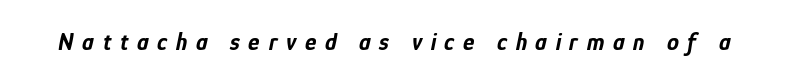
The area under the type is left untouched. Every character sits at an angle, as italics do. On the weight axis this lands at bold, roughly 700. Letter spacing: wide.
